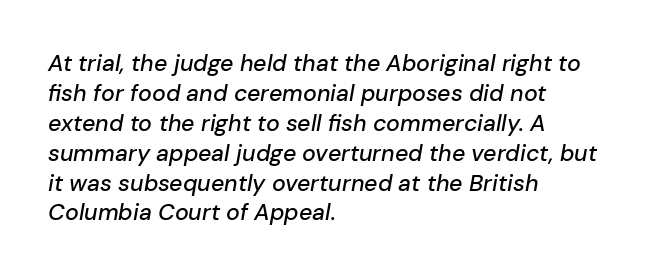
{"italic": "yes", "lean": "right", "slant_degrees": 10, "underline": "no", "align": "left", "line_spacing": "normal", "line_spacing_ratio": 1.3, "letter_spacing": "normal", "letter_spacing_em": 0.0, "glyph_px": 23}
